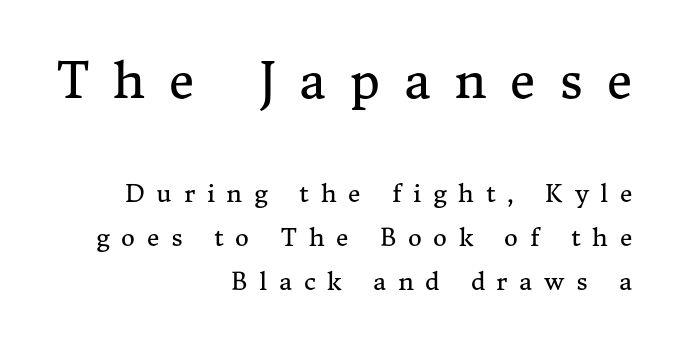
The image shows 49 px regular-weight serif type, upright; set right-aligned, line spacing 1.82x, unusually wide letter spacing (+0.49 em), not underlined; the first (top) block is 2.04x larger; medium stroke contrast and a medium x-height.
